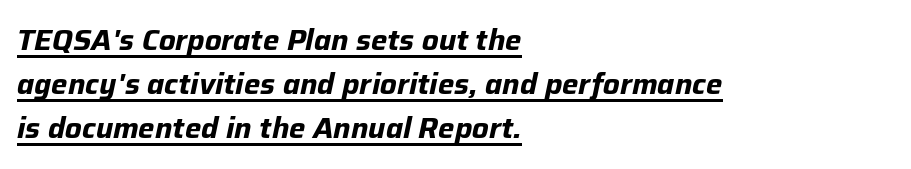
Q: Is the text bold? A: Yes.
Q: Is the text italic (slanted)? A: Yes, it leans right by about 12 degrees.
Q: Is the text underlined? A: Yes.
Q: How is the paragraph aligned? A: Left-aligned.
Q: Is the spacing between letters normal or unusually wide? A: Normal.
Q: Is the spacing between lines tight, normal or loose? A: Normal.
Q: Width (condensed, normal, or wide)? A: Normal.
Q: Stroke contrast? A: Low.
Q: x-height? A: Medium.
Q: Monospaced? A: No.
